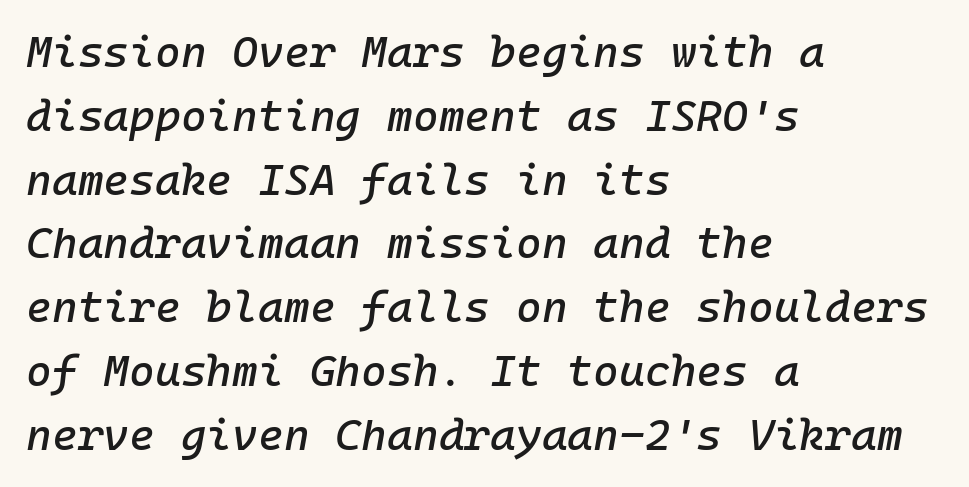
Q: Is the text italic (slanted)? A: Yes, it leans right by about 10 degrees.
Q: Is the text underlined? A: No.
Q: How is the paragraph aligned? A: Left-aligned.
Q: Is the spacing between letters normal or unusually wide? A: Normal.
Q: Is the spacing between lines tight, normal or loose? A: Normal.
Q: Width (condensed, normal, or wide)? A: Normal.
Q: Stroke contrast? A: Low.
Q: x-height? A: Medium.
Q: Monospaced? A: Yes.
